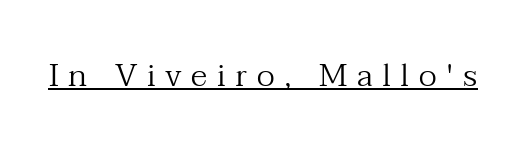
Q: Is the text bold? A: No.
Q: Is the text italic (slanted)? A: No, it is upright.
Q: Is the typeface a serif or a sans-serif typeface? A: Serif.
Q: Is the text underlined? A: Yes.
Q: Is the spacing between letters normal or unusually wide? A: Unusually wide.
Q: Width (condensed, normal, or wide)? A: Normal.
Q: Stroke contrast? A: Medium.
Q: x-height? A: Medium.
Q: Monospaced? A: No.
